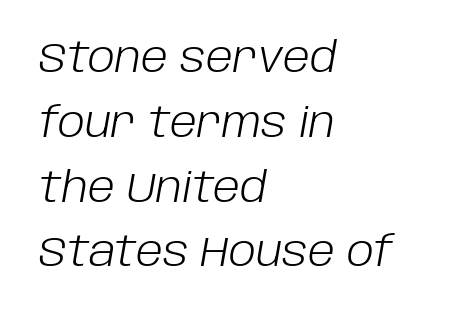
{"italic": "yes", "lean": "right", "slant_degrees": 10, "bold": "no", "weight": "light", "width": "normal", "stroke_contrast": "low", "x_height": "large", "monospaced": "no", "underline": "no", "align": "left", "line_spacing": "normal", "line_spacing_ratio": 1.58, "letter_spacing": "normal", "letter_spacing_em": 0.0, "glyph_px": 41}
